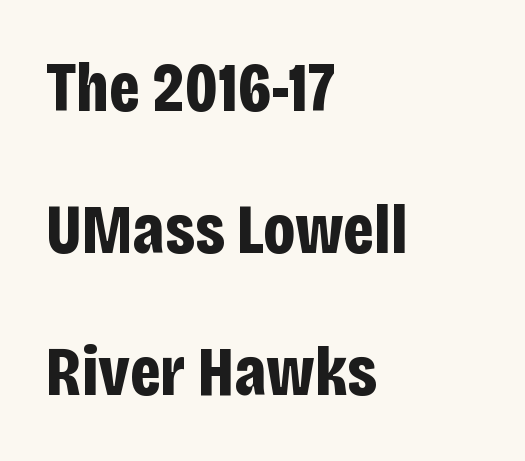
Q: Is the text bold? A: Yes.
Q: Is the text italic (slanted)? A: No, it is upright.
Q: Is the typeface a serif or a sans-serif typeface? A: Sans-serif.
Q: Is the text underlined? A: No.
Q: How is the paragraph aligned? A: Left-aligned.
Q: Is the spacing between letters normal or unusually wide? A: Normal.
Q: Is the spacing between lines tight, normal or loose? A: Loose.
Q: Width (condensed, normal, or wide)? A: Condensed.
Q: Stroke contrast? A: Low.
Q: x-height? A: Large.
Q: Monospaced? A: No.
